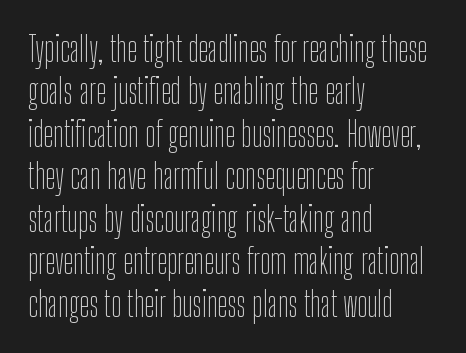
{"serif": "no", "italic": "no", "bold": "no", "weight": "thin", "width": "condensed", "stroke_contrast": "low", "x_height": "medium", "monospaced": "no", "underline": "no", "align": "left", "line_spacing": "normal", "line_spacing_ratio": 1.25, "letter_spacing": "normal", "letter_spacing_em": 0.0, "glyph_px": 34}
